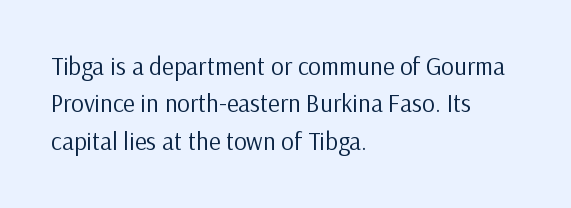
In CSS terms this would be text-align: left. Descenders are the only things crossing below the line. One glance says typical: line gaps are just what's usual. This is the regular roman posture of the typeface.
